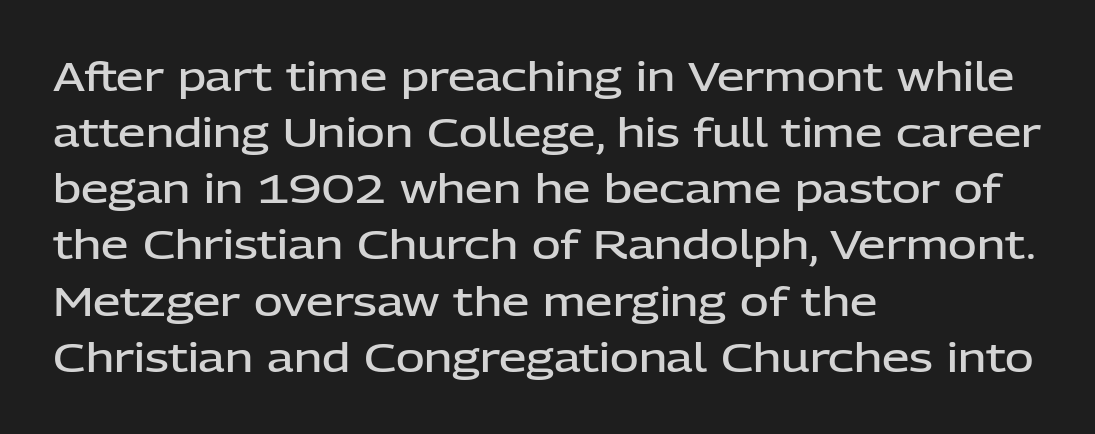
Q: Is the text bold? A: Semi-bold.
Q: Is the text italic (slanted)? A: No, it is upright.
Q: Is the typeface a serif or a sans-serif typeface? A: Sans-serif.
Q: Is the text underlined? A: No.
Q: How is the paragraph aligned? A: Left-aligned.
Q: Is the spacing between letters normal or unusually wide? A: Normal.
Q: Is the spacing between lines tight, normal or loose? A: Normal.
Q: Width (condensed, normal, or wide)? A: Normal.
Q: Stroke contrast? A: Low.
Q: x-height? A: Medium.
Q: Monospaced? A: No.
